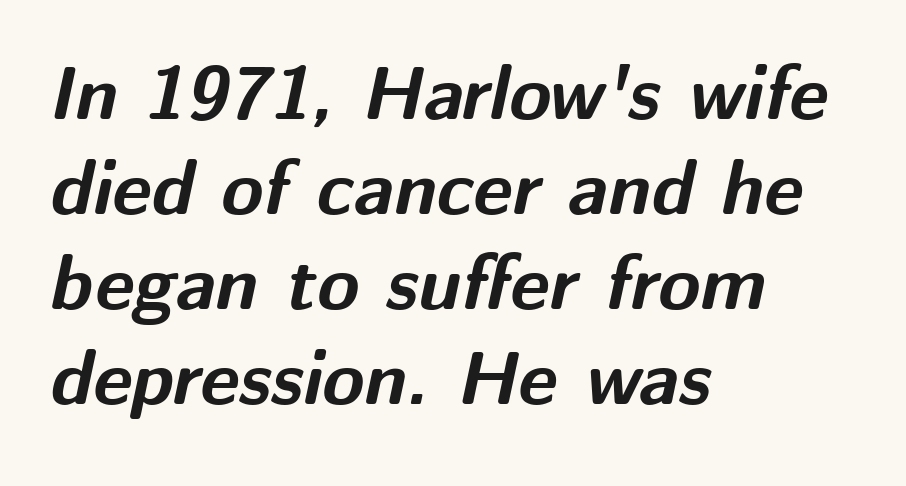
Q: Is the text bold? A: Yes.
Q: Is the text italic (slanted)? A: Yes, it leans right by about 12 degrees.
Q: Is the text underlined? A: No.
Q: How is the paragraph aligned? A: Left-aligned.
Q: Is the spacing between letters normal or unusually wide? A: Normal.
Q: Is the spacing between lines tight, normal or loose? A: Normal.
Q: Width (condensed, normal, or wide)? A: Normal.
Q: Stroke contrast? A: Medium.
Q: x-height? A: Medium.
Q: Monospaced? A: No.
